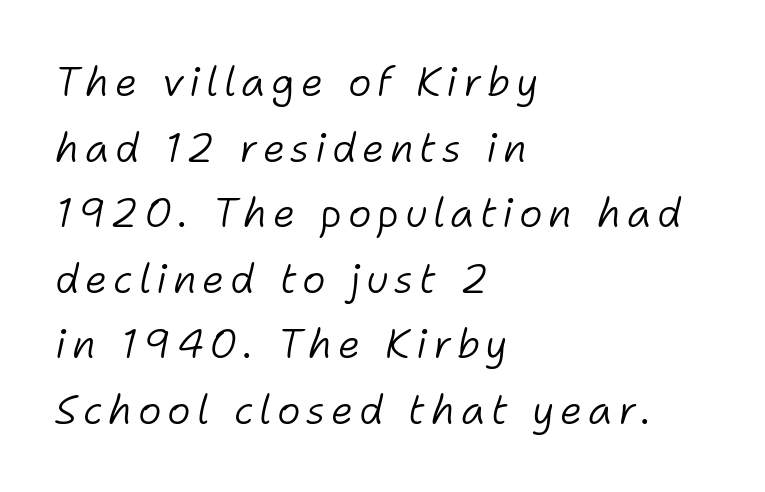
{"italic": "yes", "lean": "right", "slant_degrees": 11, "bold": "no", "weight": "light", "width": "normal", "stroke_contrast": "low", "x_height": "medium", "monospaced": "no", "underline": "no", "align": "left", "line_spacing": "normal", "line_spacing_ratio": 1.64, "glyph_px": 40}
